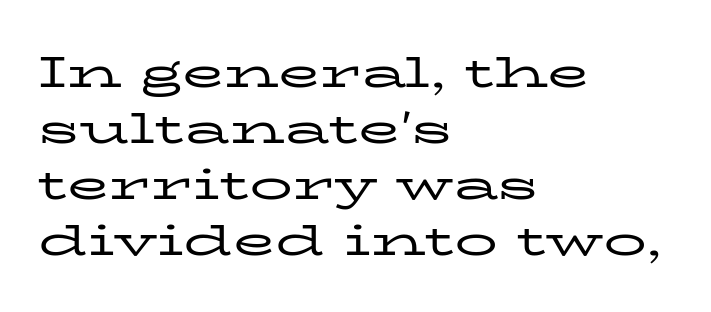
{"serif": "yes", "italic": "no", "bold": "no", "weight": "regular", "width": "wide", "stroke_contrast": "low", "x_height": "medium", "monospaced": "no", "underline": "no", "align": "left", "line_spacing": "normal", "line_spacing_ratio": 1.3, "letter_spacing": "normal", "letter_spacing_em": 0.0, "glyph_px": 43}
